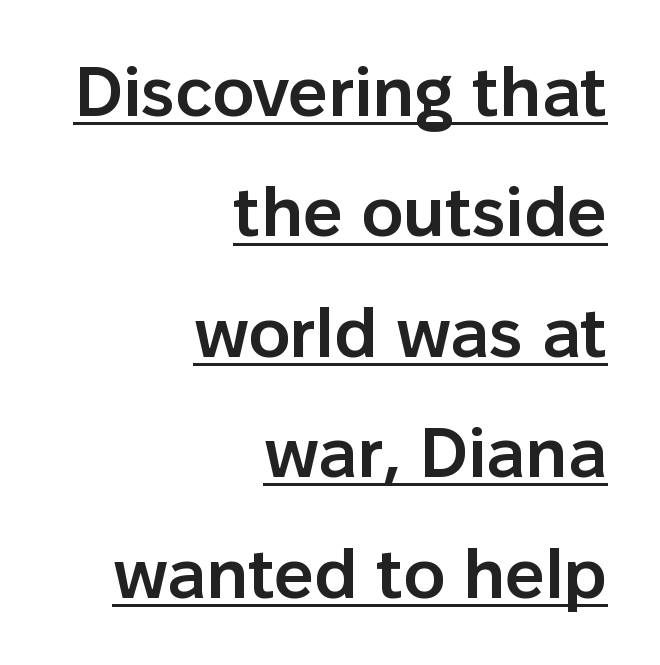
{"serif": "no", "italic": "no", "bold": "semi", "weight": "semibold", "width": "normal", "stroke_contrast": "low", "x_height": "medium", "monospaced": "no", "underline": "yes", "align": "right", "line_spacing_ratio": 1.72, "letter_spacing": "normal", "letter_spacing_em": 0.0, "glyph_px": 70}
